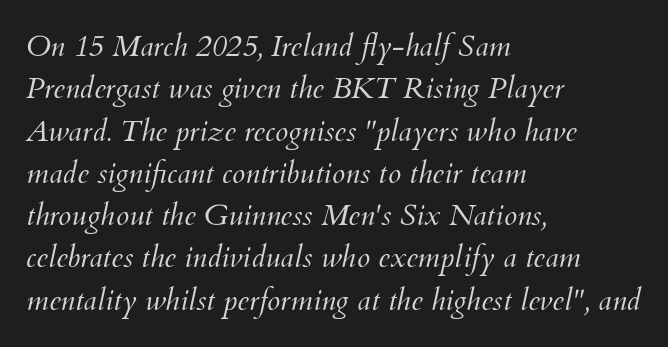
{"italic": "yes", "lean": "right", "slant_degrees": 12, "bold": "no", "weight": "light", "width": "normal", "stroke_contrast": "medium", "x_height": "small", "monospaced": "no", "underline": "no", "align": "left", "line_spacing": "normal", "line_spacing_ratio": 1.41, "letter_spacing": "normal", "letter_spacing_em": 0.0, "glyph_px": 30}
